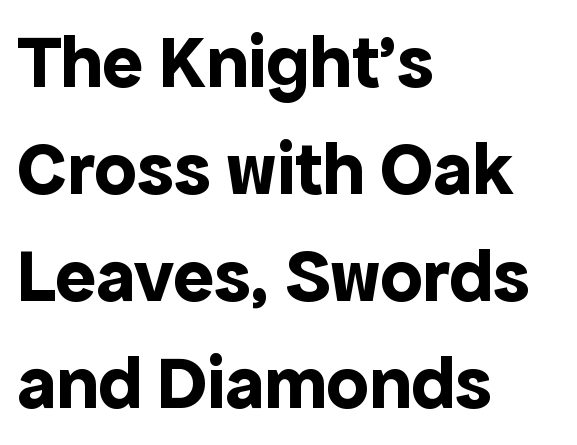
{"serif": "no", "italic": "no", "bold": "yes", "weight": "bold", "width": "normal", "x_height": "medium", "monospaced": "no", "underline": "no", "align": "left", "line_spacing": "normal", "line_spacing_ratio": 1.41, "letter_spacing": "normal", "letter_spacing_em": 0.0, "glyph_px": 76}
